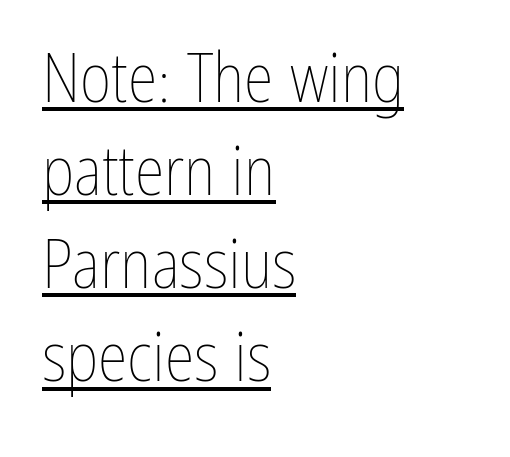
How would I describe the line gaps? Plain and ordinary. Short and long lines alike share a common starting point at left. Ordinary non-slanted type is in use. The characters are drawn with everyday or finer stroke widths. Each line of the rendering has a horizontal stroke beneath the glyphs.
